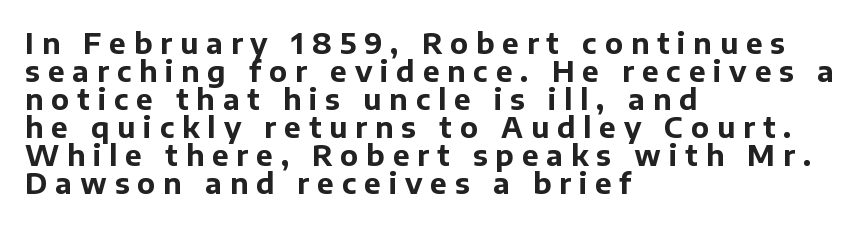
The image shows 28 px bold sans-serif type, upright; set left-aligned, tight line spacing (1.0x), unusually wide letter spacing (+0.28 em), not underlined; low stroke contrast and a medium x-height.
